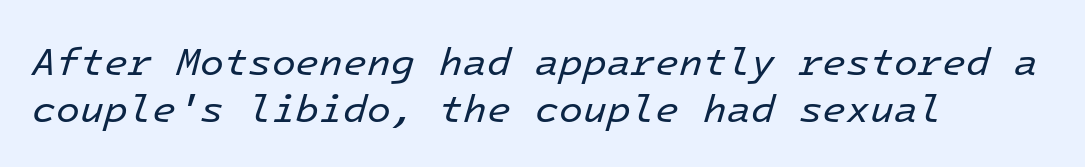
The image shows 39 px regular-weight type, italic (leaning right), monospaced; set left-aligned, line spacing 1.21x, normal letter spacing, not underlined; low stroke contrast and a medium x-height.
